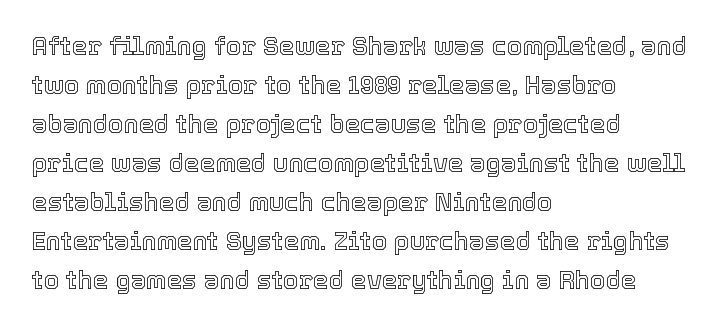
{"italic": "no", "underline": "no", "align": "left", "line_spacing": "normal", "line_spacing_ratio": 1.56, "letter_spacing": "normal", "letter_spacing_em": 0.0, "glyph_px": 25}
